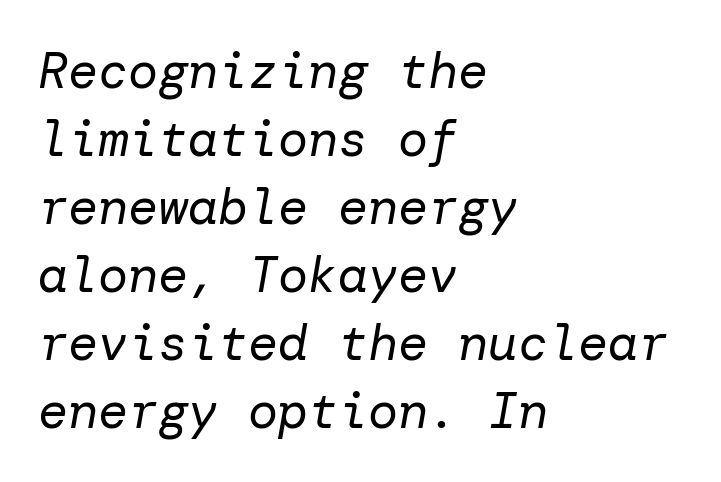
The image shows 50 px regular-weight type, italic (leaning right); set left-aligned, normal line spacing (1.36x), normal letter spacing, not underlined; low stroke contrast and a medium x-height.
